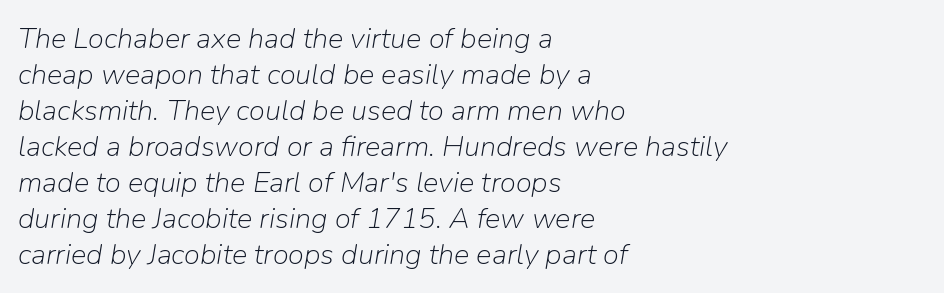
Q: Is the text bold? A: No.
Q: Is the text italic (slanted)? A: Yes, it leans right by about 9 degrees.
Q: Is the text underlined? A: No.
Q: How is the paragraph aligned? A: Left-aligned.
Q: Is the spacing between letters normal or unusually wide? A: Normal.
Q: Width (condensed, normal, or wide)? A: Normal.
Q: Stroke contrast? A: Low.
Q: x-height? A: Medium.
Q: Monospaced? A: No.
